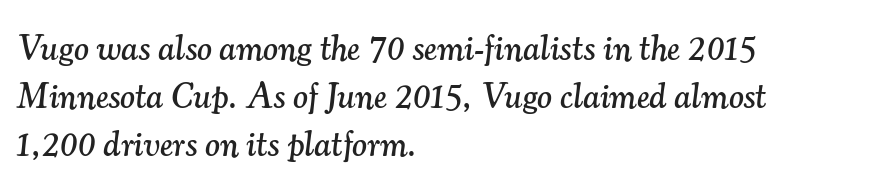
{"serif": "yes", "italic": "yes", "lean": "right", "slant_degrees": 7, "width": "normal", "stroke_contrast": "medium", "x_height": "small", "monospaced": "no", "underline": "no", "align": "left", "line_spacing": "normal", "line_spacing_ratio": 1.37, "letter_spacing": "normal", "letter_spacing_em": 0.0, "glyph_px": 35}
